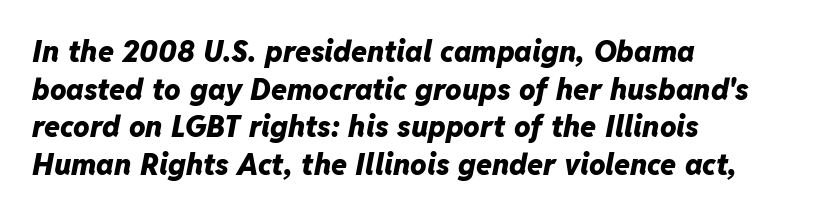
The image shows 29 px heavy type, italic (leaning right); set left-aligned, normal line spacing (1.3x), normal letter spacing, not underlined; low stroke contrast and a medium x-height.
